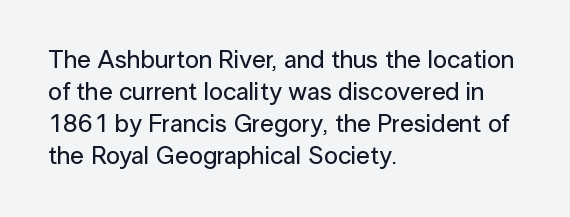
Q: Is the text italic (slanted)? A: No, it is upright.
Q: Is the text underlined? A: No.
Q: How is the paragraph aligned? A: Left-aligned.
Q: Is the spacing between letters normal or unusually wide? A: Normal.
Q: Is the spacing between lines tight, normal or loose? A: Normal.
